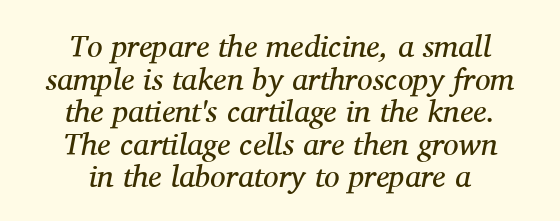
The image shows 31 px regular-weight serif type, italic (leaning right); set centered, tight line spacing (1.05x), normal letter spacing, not underlined; medium stroke contrast and a medium x-height.
